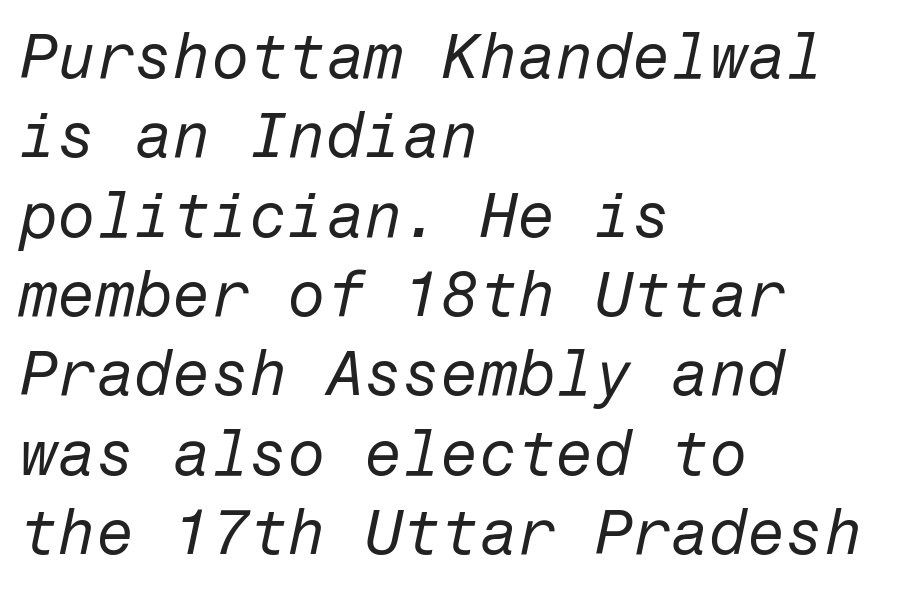
The text block is weighted toward the left margin, trailing off unevenly rightward. Compared with a typical body face, this is equally light or lighter still. Notice how descenders clear the ascenders below comfortably — that's standard leading. This sample uses plain, unmodified letter spacing. The specimen reads as italic at a glance. A clean baseline with only descenders dipping below it.
